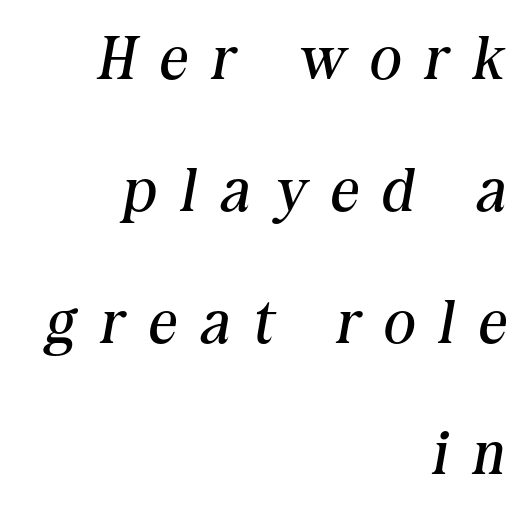
{"serif": "yes", "italic": "yes", "lean": "right", "slant_degrees": 10, "bold": "no", "weight": "regular", "width": "normal", "stroke_contrast": "medium", "x_height": "medium", "monospaced": "no", "underline": "no", "align": "right", "line_spacing": "loose", "line_spacing_ratio": 2.16, "letter_spacing": "wide", "letter_spacing_em": 0.4, "glyph_px": 61}
